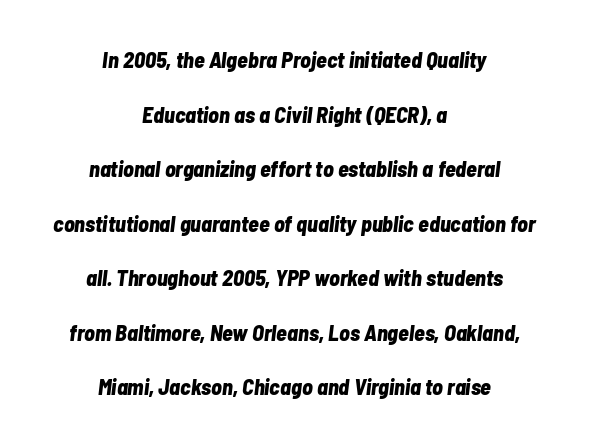
The image shows 22 px bold type, italic (leaning right); set centered, loose line spacing (2.48x), normal letter spacing, not underlined.
